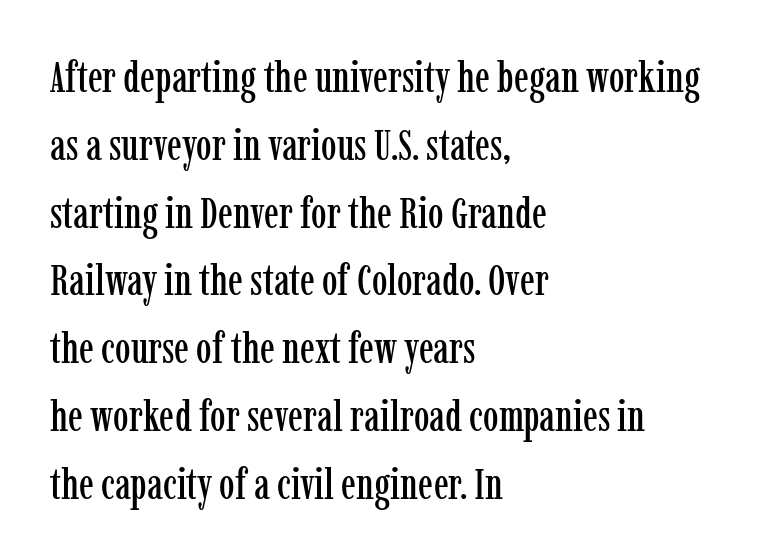
Every character sits straight up, as roman type does. Regarding leading, the lines here are spaced in the standard way. Typeset ragged right — the left edge is the straight one. You can tell from the footed stems that serif type was used. Any mark beneath the type? The region is blank.
